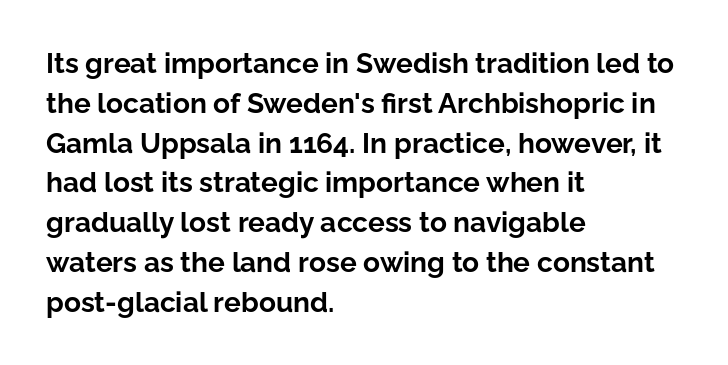
The paragraph has a hard left edge and a soft right edge. Looks like regular typesetting: each glyph gets only the width it needs. I'd call this a sans setting — the letters go barefoot. Each word holds together tightly as a unit, with standard inter-letter gaps. Caption: bold face, heavy strokes.
